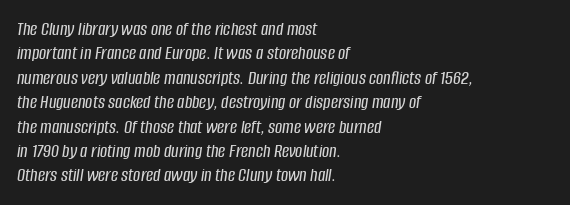
Anything drawn beneath the words? Only blank space. This is oblique type, the kind used for emphasis or titles. These lines are set flush left with a ragged right edge. The passage shown has conventional tracking throughout.
